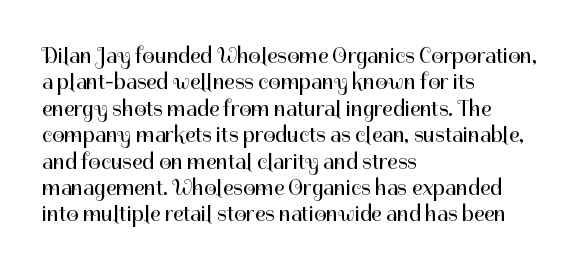
The image shows 22 px text type, upright; set left-aligned, line spacing 1.2x, normal letter spacing, not underlined.
